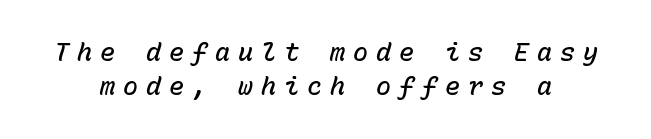
{"italic": "yes", "lean": "right", "slant_degrees": 15, "bold": "semi", "underline": "no", "line_spacing": "normal", "line_spacing_ratio": 1.36, "letter_spacing": "wide", "letter_spacing_em": 0.32, "glyph_px": 25}
